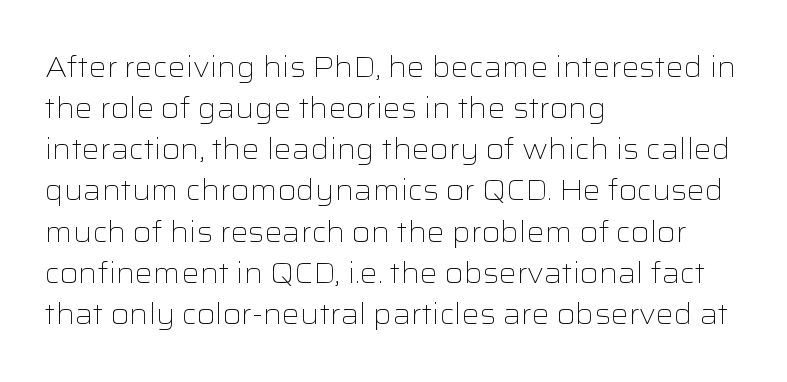
Q: Is the text bold? A: No.
Q: Is the text italic (slanted)? A: No, it is upright.
Q: Is the typeface a serif or a sans-serif typeface? A: Sans-serif.
Q: Is the text underlined? A: No.
Q: How is the paragraph aligned? A: Left-aligned.
Q: Is the spacing between letters normal or unusually wide? A: Normal.
Q: Is the spacing between lines tight, normal or loose? A: Normal.
Q: Width (condensed, normal, or wide)? A: Wide.
Q: Stroke contrast? A: Low.
Q: x-height? A: Medium.
Q: Monospaced? A: No.
